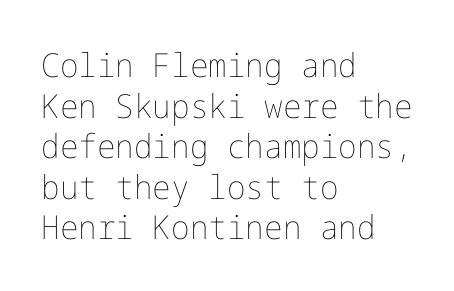
Q: Is the text bold? A: No.
Q: Is the text italic (slanted)? A: No, it is upright.
Q: Is the text underlined? A: No.
Q: How is the paragraph aligned? A: Left-aligned.
Q: Is the spacing between letters normal or unusually wide? A: Normal.
Q: Width (condensed, normal, or wide)? A: Normal.
Q: Stroke contrast? A: Low.
Q: x-height? A: Medium.
